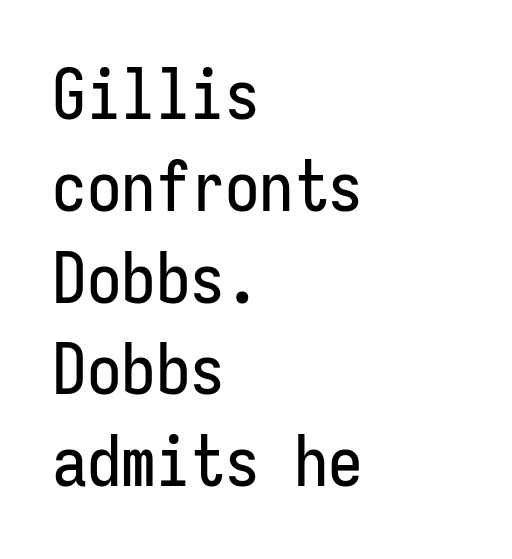
{"serif": "no", "italic": "no", "width": "condensed", "stroke_contrast": "low", "x_height": "medium", "monospaced": "yes", "underline": "no", "align": "left", "line_spacing": "normal", "line_spacing_ratio": 1.33, "letter_spacing": "normal", "letter_spacing_em": 0.0, "glyph_px": 69}
